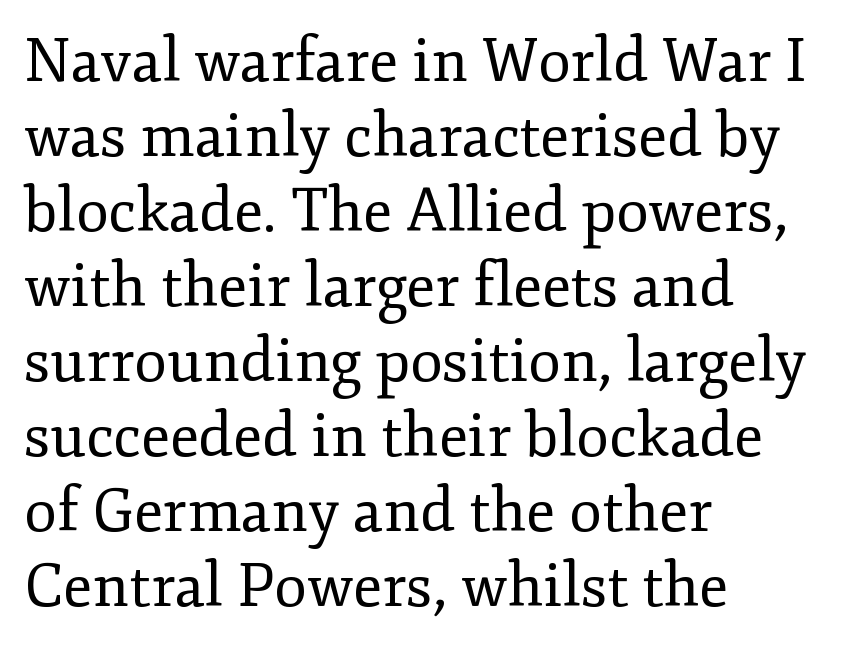
{"serif": "yes", "italic": "no", "bold": "no", "weight": "regular", "width": "normal", "stroke_contrast": "low", "x_height": "small", "monospaced": "no", "underline": "no", "align": "left", "line_spacing": "normal", "line_spacing_ratio": 1.25, "letter_spacing": "normal", "letter_spacing_em": 0.0, "glyph_px": 60}
